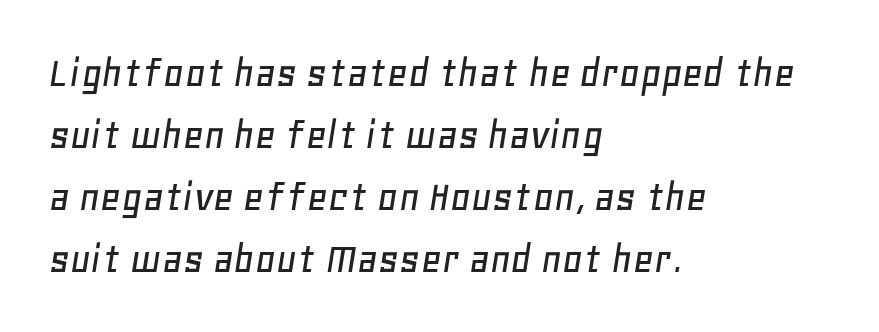
{"italic": "yes", "lean": "right", "slant_degrees": 11, "width": "normal", "stroke_contrast": "low", "x_height": "large", "monospaced": "no", "underline": "no", "align": "left", "line_spacing": "normal", "line_spacing_ratio": 1.38, "letter_spacing": "normal", "letter_spacing_em": 0.0, "glyph_px": 45}
